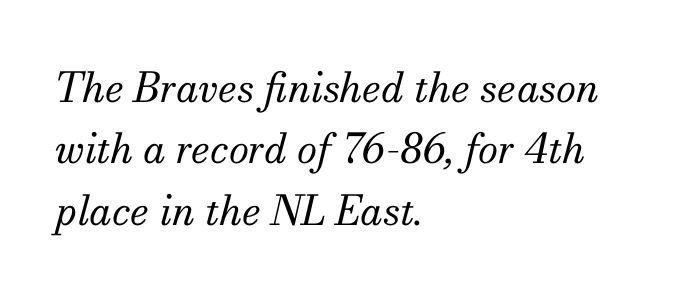
The image shows 41 px regular-weight serif type, italic (leaning right); set left-aligned, normal line spacing (1.5x), normal letter spacing, not underlined; medium stroke contrast and a small x-height.
